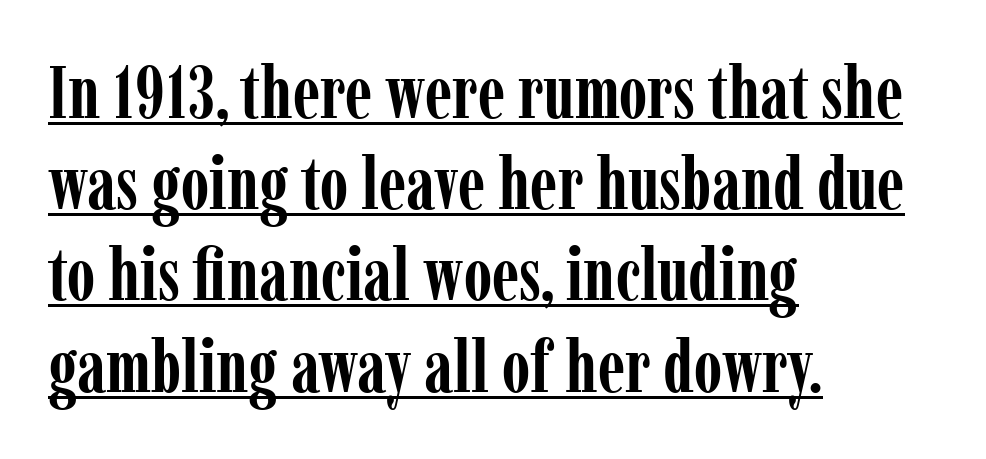
{"serif": "yes", "italic": "no", "bold": "yes", "weight": "semibold", "width": "condensed", "stroke_contrast": "low", "x_height": "medium", "monospaced": "no", "underline": "yes", "align": "left", "line_spacing": "normal", "line_spacing_ratio": 1.25, "letter_spacing": "normal", "letter_spacing_em": 0.0, "glyph_px": 73}
